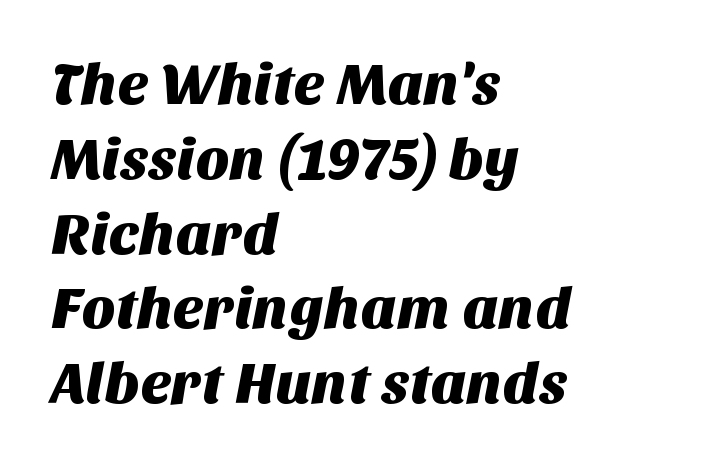
Q: Is the typeface a serif or a sans-serif typeface? A: Sans-serif.
Q: Is the text underlined? A: No.
Q: How is the paragraph aligned? A: Left-aligned.
Q: Is the spacing between letters normal or unusually wide? A: Normal.
Q: Is the spacing between lines tight, normal or loose? A: Normal.
Q: Width (condensed, normal, or wide)? A: Normal.
Q: Stroke contrast? A: Medium.
Q: x-height? A: Large.
Q: Monospaced? A: No.
